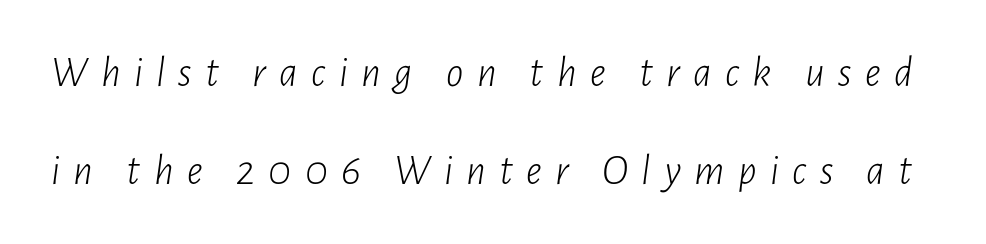
The image shows 43 px light, condensed type, italic (leaning right); set loose line spacing (2.27x), unusually wide letter spacing (+0.31 em), not underlined; low stroke contrast and a medium x-height.
